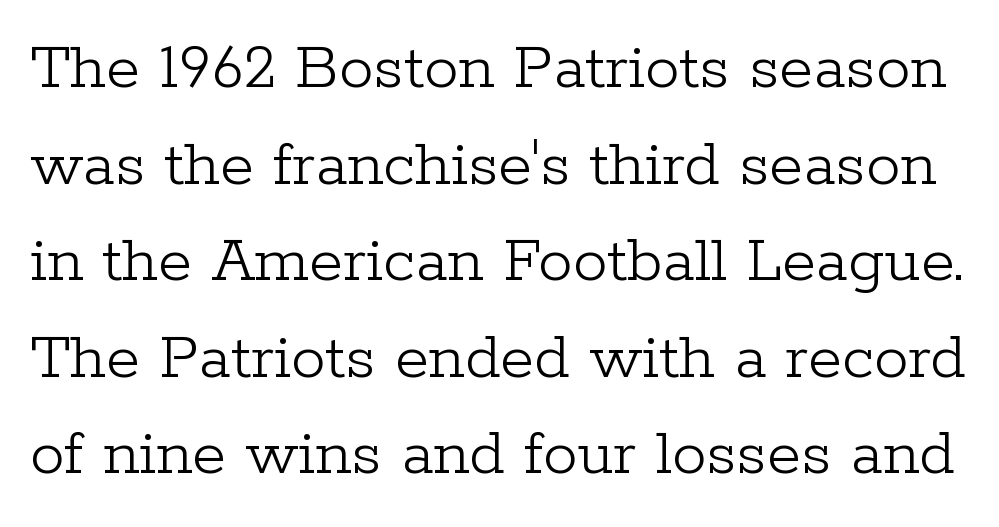
The image shows 69 px light serif type, upright; set normal line spacing (1.4x), normal letter spacing, not underlined; low stroke contrast and a medium x-height.
